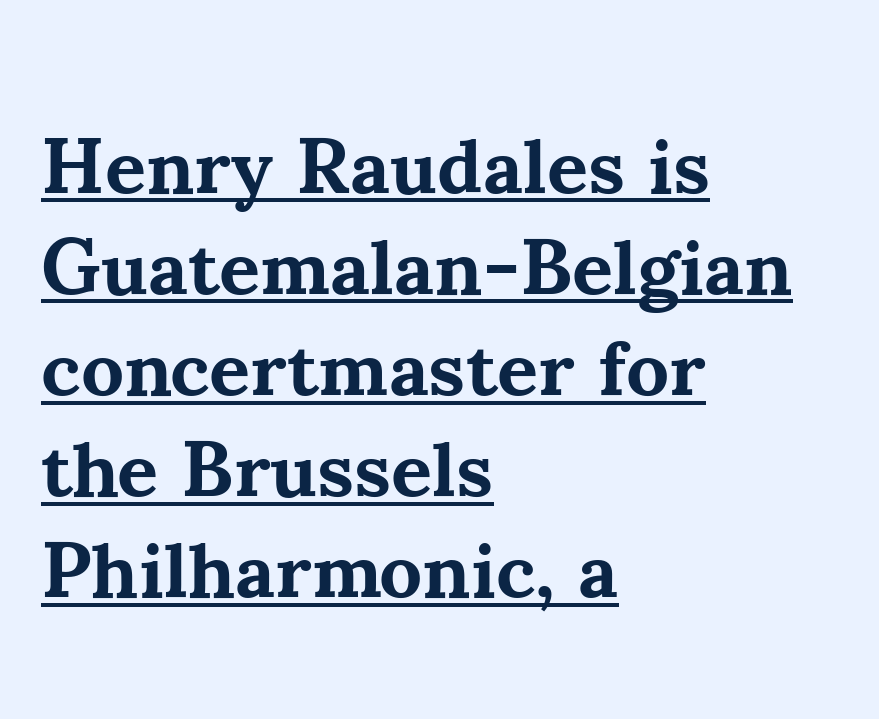
Horizontal alignment here is leftward, the default for most running prose. Each word holds together tightly as a unit, with standard inter-letter gaps. The glyphs are accompanied by a horizontal stroke just below them. The rendering uses natural spacing where letterforms have individual widths. Vertically, the passage feels balanced, rows spaced as you'd expect.
